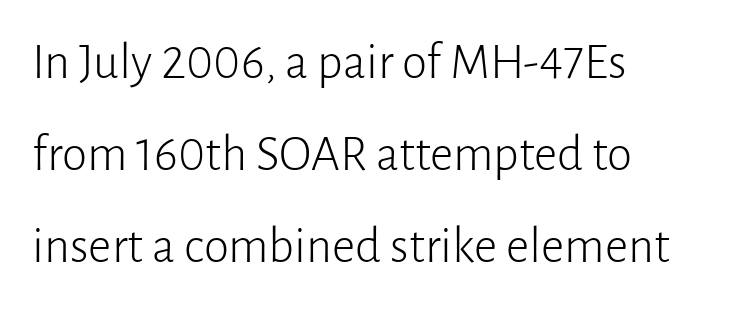
Q: Is the text bold? A: No.
Q: Is the text italic (slanted)? A: No, it is upright.
Q: Is the typeface a serif or a sans-serif typeface? A: Sans-serif.
Q: Is the text underlined? A: No.
Q: How is the paragraph aligned? A: Left-aligned.
Q: Is the spacing between letters normal or unusually wide? A: Normal.
Q: Width (condensed, normal, or wide)? A: Normal.
Q: Stroke contrast? A: Low.
Q: x-height? A: Medium.
Q: Monospaced? A: No.
